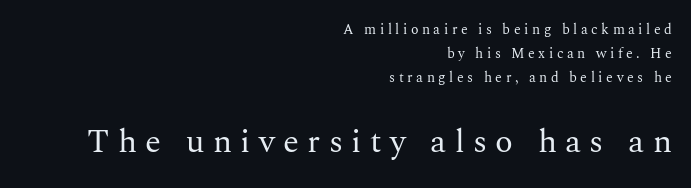
The image shows 33 px regular-weight serif type, upright; set right-aligned, line spacing 1.71x, unusually wide letter spacing (+0.25 em), not underlined; the second (bottom) block is 2.36x larger; medium stroke contrast and a medium x-height.
